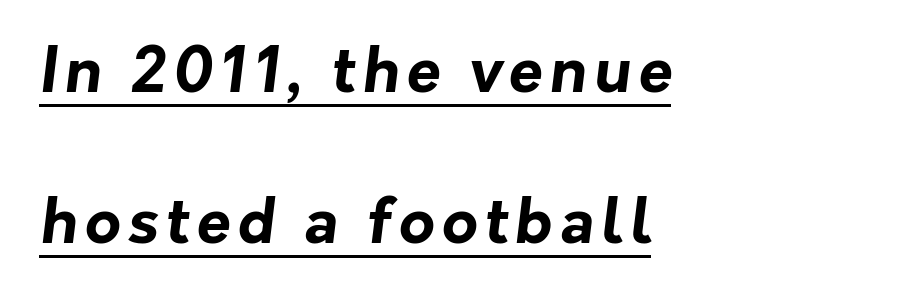
Spacing verdict: proportional, widths tailored to each character. Layout note: lines flush left. The vertical gap from one line to the next is large. The rendering uses the underline text-decoration.
